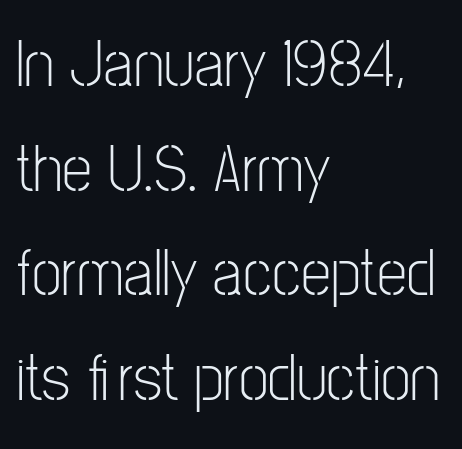
Q: Is the text bold? A: No.
Q: Is the text italic (slanted)? A: No, it is upright.
Q: Is the typeface a serif or a sans-serif typeface? A: Sans-serif.
Q: Is the text underlined? A: No.
Q: How is the paragraph aligned? A: Left-aligned.
Q: Is the spacing between letters normal or unusually wide? A: Normal.
Q: Is the spacing between lines tight, normal or loose? A: Normal.
Q: Width (condensed, normal, or wide)? A: Condensed.
Q: Stroke contrast? A: Low.
Q: x-height? A: Medium.
Q: Monospaced? A: No.
